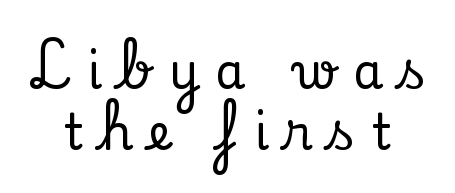
{"serif": "yes", "italic": "no", "width": "normal", "stroke_contrast": "low", "x_height": "small", "monospaced": "no", "underline": "no", "align": "center", "line_spacing": "normal", "line_spacing_ratio": 1.25, "letter_spacing": "wide", "letter_spacing_em": 0.33, "glyph_px": 49}
